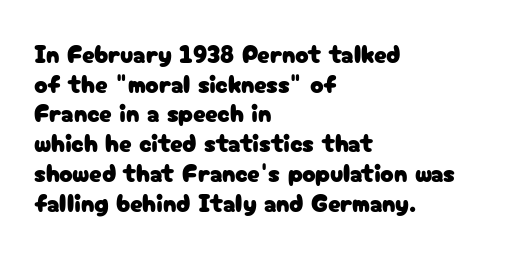
Words float on clear page, feet unadorned. There is no visible air inserted between adjacent glyphs. Ascenders rise straight up at ninety degrees. Casual observation: everything's shoved over to the left.
